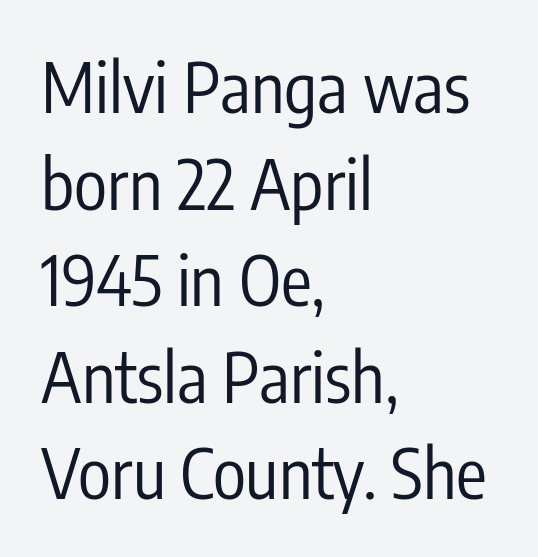
{"serif": "no", "italic": "no", "bold": "no", "weight": "regular", "width": "condensed", "stroke_contrast": "low", "x_height": "medium", "monospaced": "no", "underline": "no", "align": "left", "line_spacing": "normal", "line_spacing_ratio": 1.4, "letter_spacing": "normal", "letter_spacing_em": 0.0, "glyph_px": 69}
